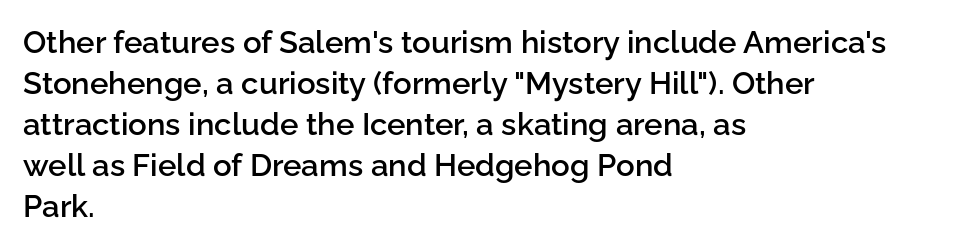
Q: Is the text bold? A: Semi-bold.
Q: Is the text italic (slanted)? A: No, it is upright.
Q: Is the typeface a serif or a sans-serif typeface? A: Sans-serif.
Q: Is the text underlined? A: No.
Q: How is the paragraph aligned? A: Left-aligned.
Q: Is the spacing between letters normal or unusually wide? A: Normal.
Q: Is the spacing between lines tight, normal or loose? A: Normal.
Q: Width (condensed, normal, or wide)? A: Normal.
Q: Stroke contrast? A: Low.
Q: x-height? A: Medium.
Q: Monospaced? A: No.
